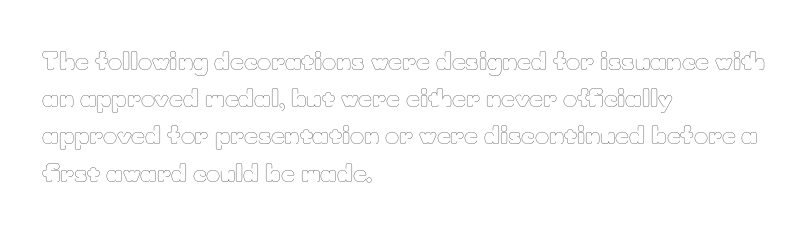
Ordinary non-slanted type is in use. This sample uses plain, unmodified letter spacing. Has an underline been added? It has not. The designer left line spacing at the default. The cut favours lightness, reaching ordinary text weight at its darkest. Layout note: lines flush left.
